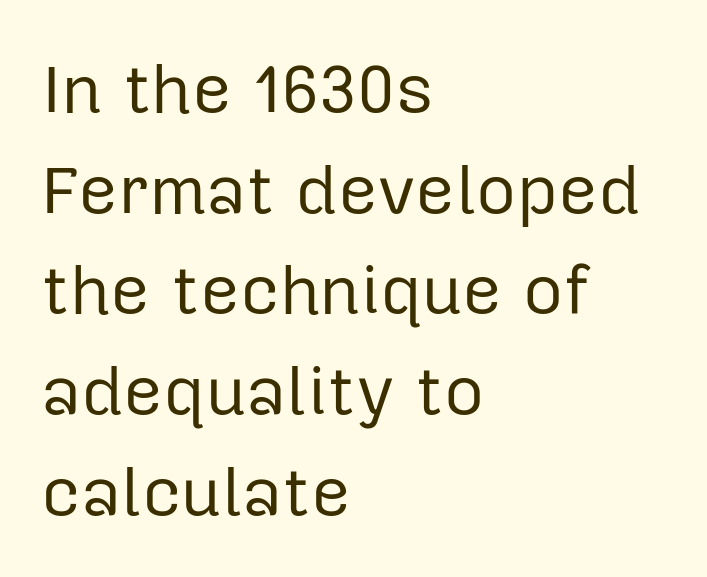
The image shows 69 px regular-weight sans-serif type, upright; set left-aligned, normal line spacing (1.46x), normal letter spacing, not underlined; low stroke contrast and a medium x-height.
